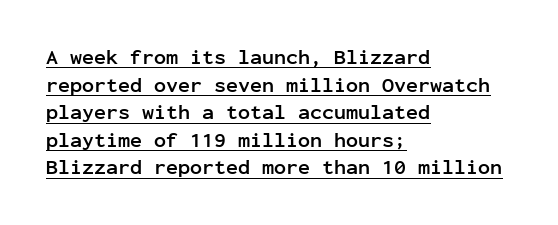
{"italic": "no", "bold": "yes", "underline": "yes", "align": "left", "line_spacing": "normal", "line_spacing_ratio": 1.38, "letter_spacing": "normal", "letter_spacing_em": 0.0, "glyph_px": 20}
